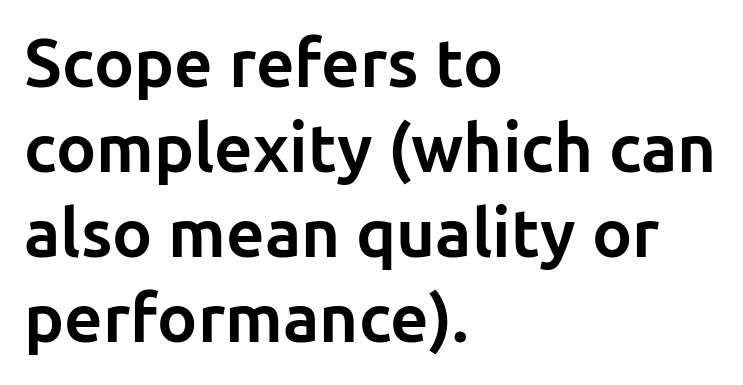
Observe the absence of serifs on each vertical stroke in this sample. Plenty of ink on the page — the face is bold. Does the lettering tilt? It doesn't — this is upright. Line starts are locked; line ends wander. The letters advance in unequal steps, a hallmark of proportional type.
